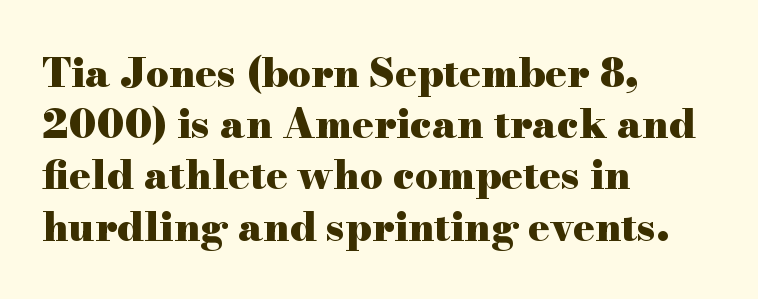
Q: Is the text bold? A: Yes.
Q: Is the text italic (slanted)? A: No, it is upright.
Q: Is the typeface a serif or a sans-serif typeface? A: Serif.
Q: Is the text underlined? A: No.
Q: How is the paragraph aligned? A: Left-aligned.
Q: Is the spacing between letters normal or unusually wide? A: Normal.
Q: Is the spacing between lines tight, normal or loose? A: Normal.
Q: Width (condensed, normal, or wide)? A: Wide.
Q: Stroke contrast? A: High.
Q: x-height? A: Small.
Q: Monospaced? A: No.
